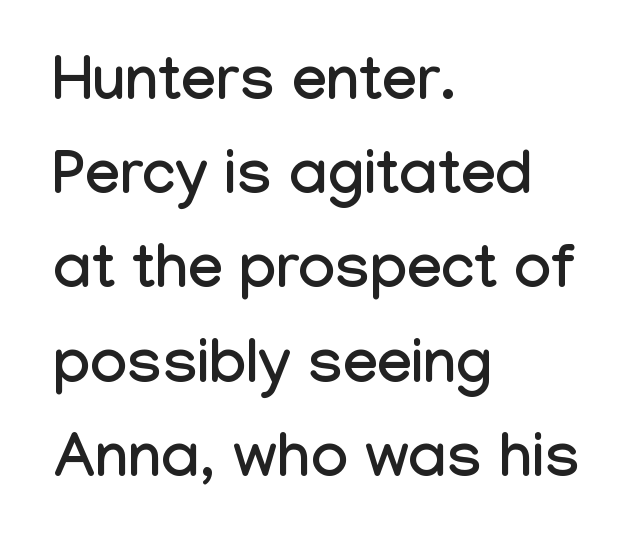
Q: Is the text italic (slanted)? A: No, it is upright.
Q: Is the typeface a serif or a sans-serif typeface? A: Sans-serif.
Q: Is the text underlined? A: No.
Q: How is the paragraph aligned? A: Left-aligned.
Q: Is the spacing between letters normal or unusually wide? A: Normal.
Q: Is the spacing between lines tight, normal or loose? A: Normal.
Q: Width (condensed, normal, or wide)? A: Condensed.
Q: Stroke contrast? A: Low.
Q: x-height? A: Medium.
Q: Monospaced? A: No.
